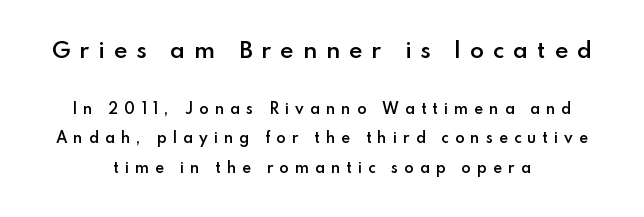
{"italic": "no", "bold": "semi", "underline": "no", "align": "center", "line_spacing": "loose", "line_spacing_ratio": 2.13, "letter_spacing": "wide", "letter_spacing_em": 0.42, "larger_block": "first", "size_ratio": 1.5, "glyph_px": 21}
